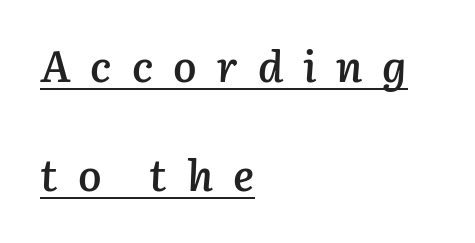
{"italic": "yes", "lean": "right", "slant_degrees": 3, "bold": "semi", "weight": "semibold", "width": "normal", "stroke_contrast": "low", "x_height": "medium", "monospaced": "no", "underline": "yes", "align": "left", "line_spacing": "loose", "line_spacing_ratio": 2.48, "letter_spacing": "wide", "letter_spacing_em": 0.45, "glyph_px": 44}
